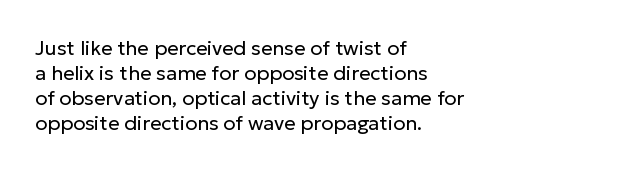
Q: Is the text bold? A: No.
Q: Is the text italic (slanted)? A: No, it is upright.
Q: Is the text underlined? A: No.
Q: How is the paragraph aligned? A: Left-aligned.
Q: Is the spacing between letters normal or unusually wide? A: Normal.
Q: Is the spacing between lines tight, normal or loose? A: Normal.
